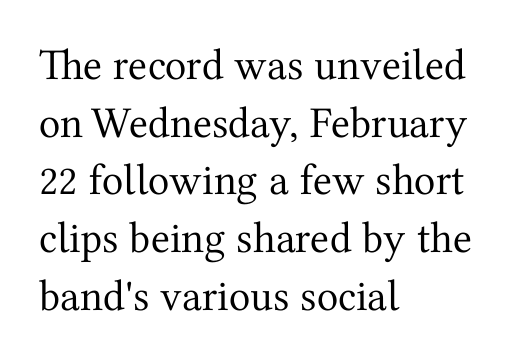
The setting favours the left margin, as ordinary paragraphs usually do. Anything drawn beneath the words? Only blank space. These lines keep a tight, regular rhythm from letter to letter. A typesetter would label this face a serif. Quick note: interline space is typical. Here the designer chose a conventional face with non-uniform glyph widths.
